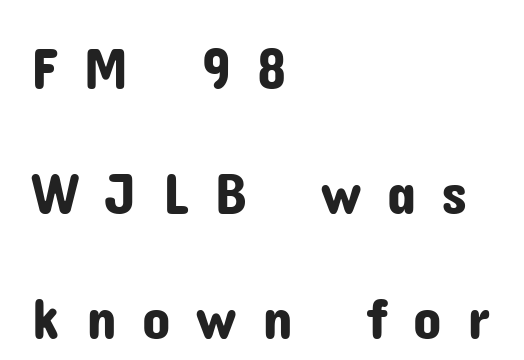
Q: Is the text italic (slanted)? A: No, it is upright.
Q: Is the typeface a serif or a sans-serif typeface? A: Sans-serif.
Q: Is the text underlined? A: No.
Q: How is the paragraph aligned? A: Left-aligned.
Q: Is the spacing between letters normal or unusually wide? A: Unusually wide.
Q: Is the spacing between lines tight, normal or loose? A: Loose.
Q: Width (condensed, normal, or wide)? A: Normal.
Q: Stroke contrast? A: Low.
Q: x-height? A: Medium.
Q: Monospaced? A: No.
